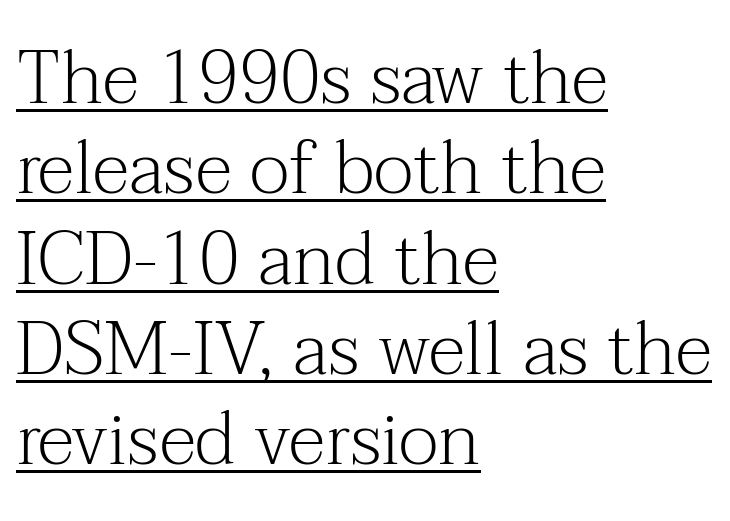
Q: Is the text bold? A: No.
Q: Is the text italic (slanted)? A: No, it is upright.
Q: Is the typeface a serif or a sans-serif typeface? A: Serif.
Q: Is the text underlined? A: Yes.
Q: How is the paragraph aligned? A: Left-aligned.
Q: Is the spacing between letters normal or unusually wide? A: Normal.
Q: Width (condensed, normal, or wide)? A: Normal.
Q: Stroke contrast? A: Medium.
Q: x-height? A: Medium.
Q: Monospaced? A: No.
